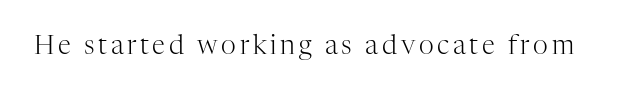
{"italic": "no", "bold": "no", "underline": "no", "glyph_px": 26}
